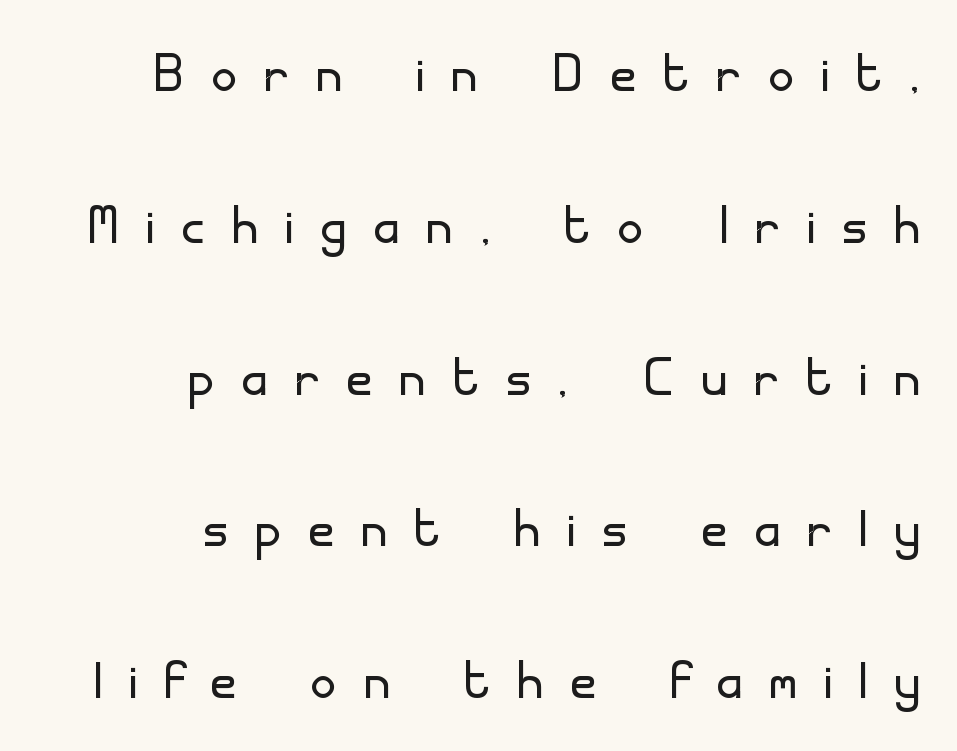
The image shows 69 px light sans-serif type, upright; set right-aligned, loose line spacing (2.2x), unusually wide letter spacing (+0.41 em), not underlined; low stroke contrast and a small x-height.
